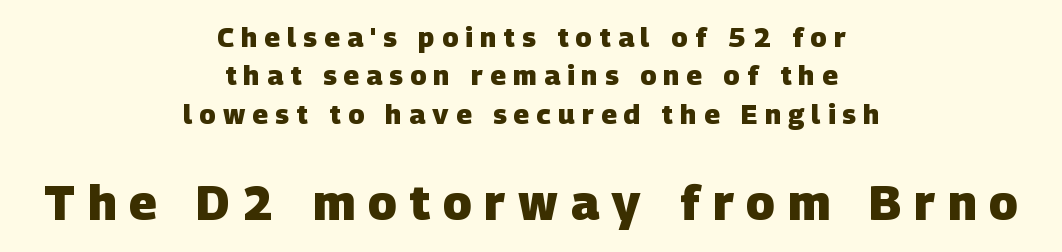
The composition opens small and finishes big. The tracking jumps out immediately: characters are airy and widely separated. This sample uses a sans-serif face. As a designer I'd log this as weight 700, bold. Looks like regular typesetting: each glyph gets only the width it needs.
